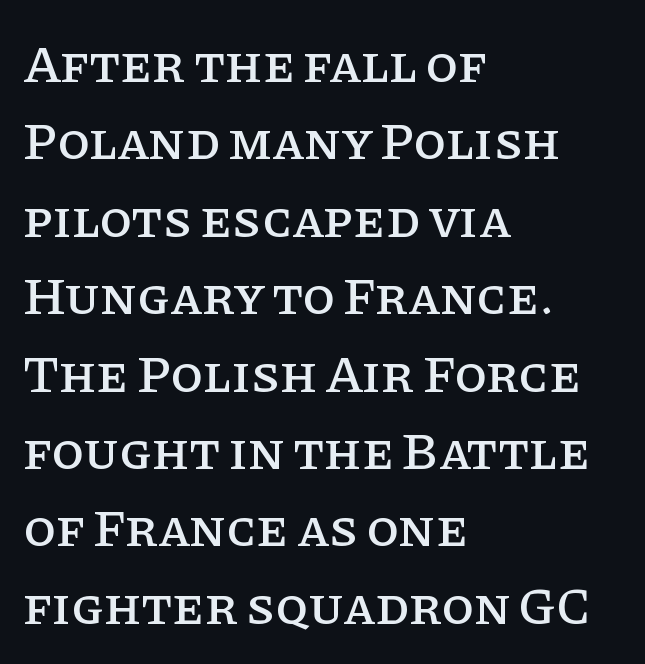
The image shows 53 px serif type, upright; set left-aligned, normal line spacing (1.46x), normal letter spacing, not underlined; low stroke contrast and a large x-height.
